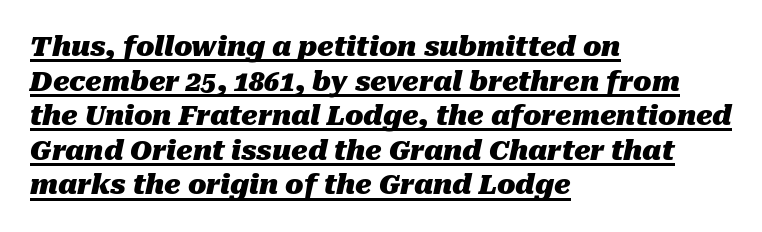
The line texture is even and compact thanks to regular tracking. How would I describe the line gaps? Plain and ordinary. The axis of the letterforms is tilted away from vertical. A baseline rule has been typeset under these characters. Weight: bold. Caption: multi-line text, flush left, ragged right.
